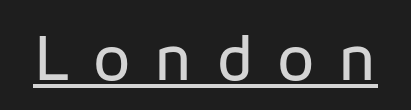
The image shows 66 px sans-serif type, upright; set unusually wide letter spacing (+0.36 em), underlined; low stroke contrast and a medium x-height.
